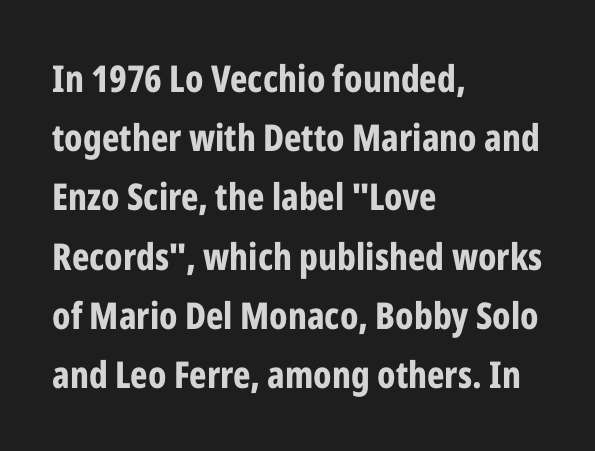
Q: Is the text bold? A: Yes.
Q: Is the text italic (slanted)? A: No, it is upright.
Q: Is the typeface a serif or a sans-serif typeface? A: Sans-serif.
Q: Is the text underlined? A: No.
Q: How is the paragraph aligned? A: Left-aligned.
Q: Is the spacing between letters normal or unusually wide? A: Normal.
Q: Is the spacing between lines tight, normal or loose? A: Normal.
Q: Width (condensed, normal, or wide)? A: Condensed.
Q: Stroke contrast? A: Low.
Q: x-height? A: Medium.
Q: Monospaced? A: No.
